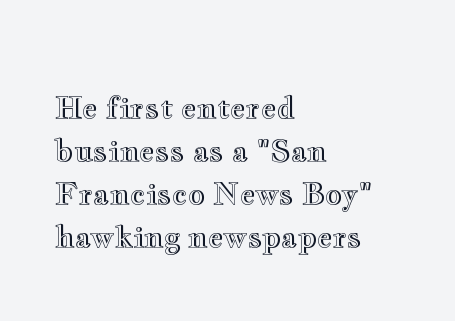
{"italic": "no", "width": "wide", "x_height": "small", "monospaced": "no", "underline": "no", "align": "left", "line_spacing": "normal", "line_spacing_ratio": 1.43, "letter_spacing": "normal", "letter_spacing_em": 0.0, "glyph_px": 30}
